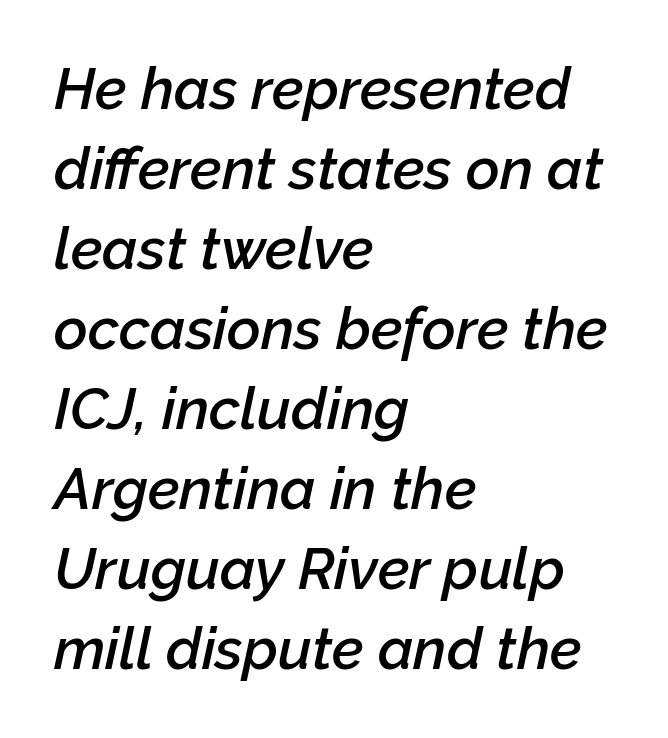
{"italic": "yes", "lean": "right", "slant_degrees": 12, "bold": "semi", "weight": "semibold", "width": "normal", "stroke_contrast": "low", "x_height": "medium", "monospaced": "no", "underline": "no", "align": "left", "line_spacing": "normal", "line_spacing_ratio": 1.38, "letter_spacing": "normal", "letter_spacing_em": 0.0, "glyph_px": 58}
